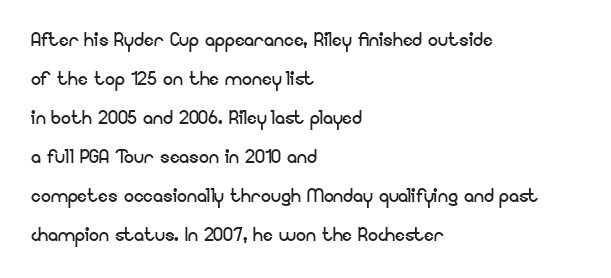
The space between consecutive lines is moderate. In terms of letterspacing, this is plain default setting. This rendering features lettering with no underline. Is the stroke heavy? The answer is a plain regular-or-lighter.
